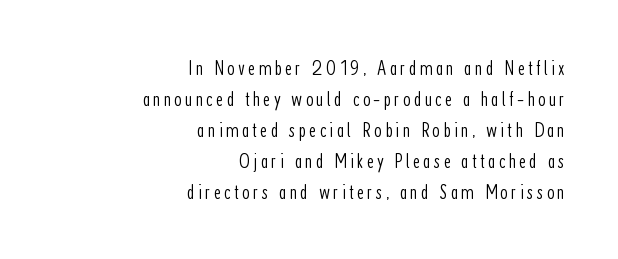
Right-aligned paragraph, ragged on the left. Is the stroke heavy? The answer is a plain regular-or-lighter. Leading: standard. Lines of text with bare space underneath.
